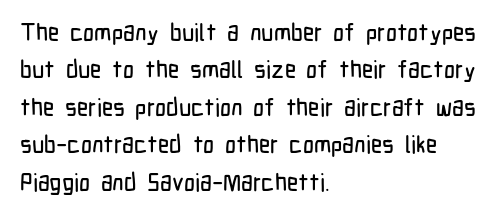
Q: Is the text italic (slanted)? A: No, it is upright.
Q: Is the text underlined? A: No.
Q: How is the paragraph aligned? A: Left-aligned.
Q: Is the spacing between letters normal or unusually wide? A: Normal.
Q: Is the spacing between lines tight, normal or loose? A: Normal.
